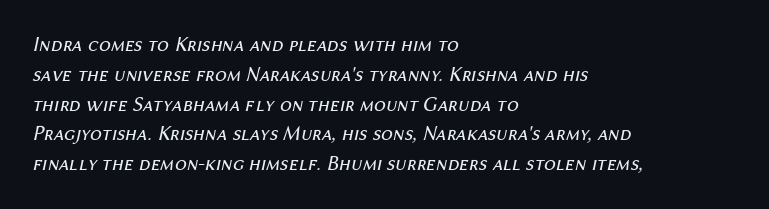
The image shows 21 px text type, italic (leaning right); set left-aligned, normal line spacing (1.42x), normal letter spacing, not underlined.
